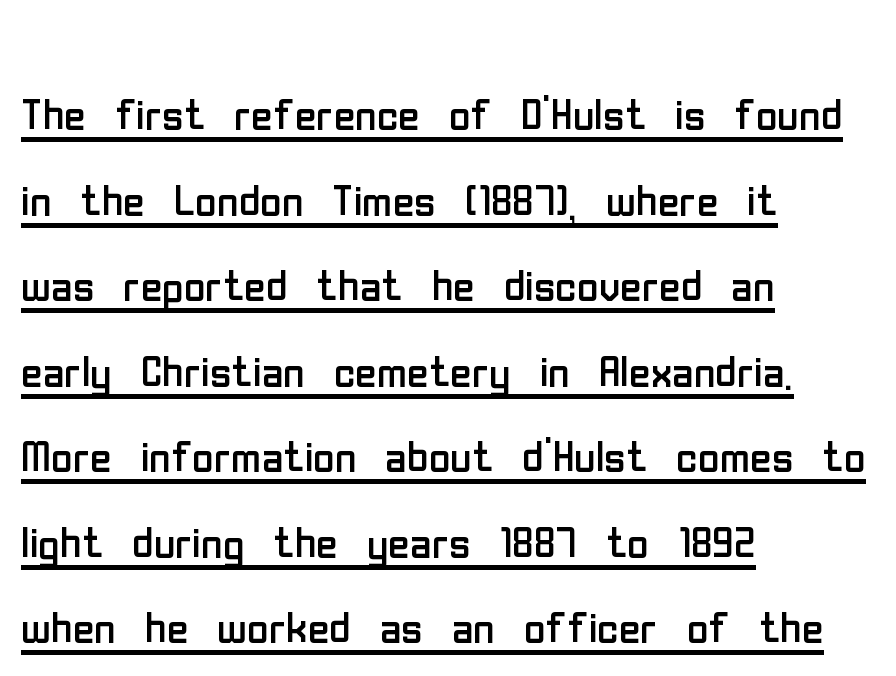
{"serif": "no", "italic": "no", "bold": "no", "weight": "regular", "width": "condensed", "stroke_contrast": "low", "x_height": "medium", "monospaced": "no", "underline": "yes", "align": "left", "line_spacing": "normal", "line_spacing_ratio": 1.45, "letter_spacing": "normal", "letter_spacing_em": 0.0, "glyph_px": 59}
